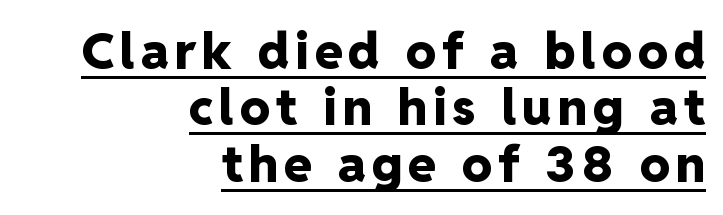
The vertical gap from one line to the next is small. These lines carry a lot of weight — the face is fully bold. A typographer would call this underscored text. The letters advance in unequal steps, a hallmark of proportional type. Does the copy run flush right? Yes — the right margin is perfectly even.
